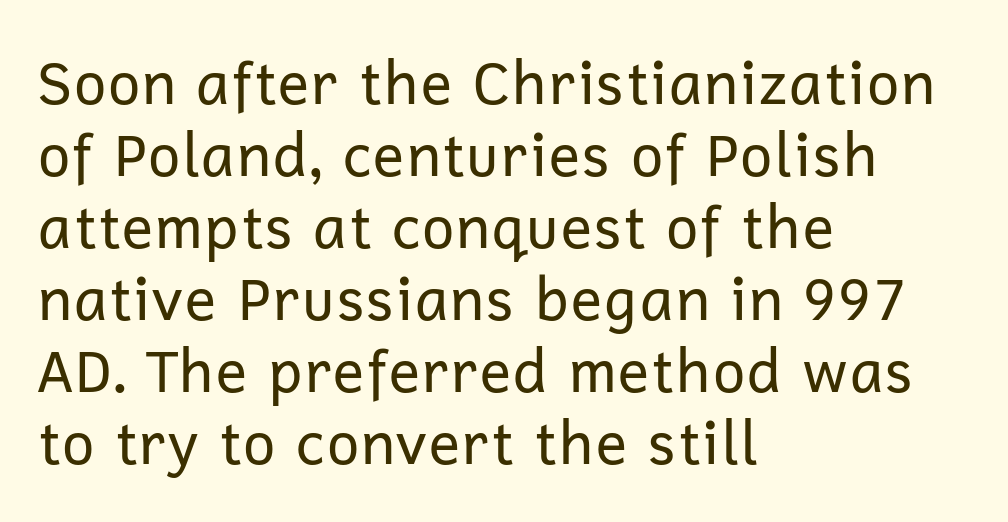
{"serif": "no", "italic": "no", "bold": "no", "weight": "regular", "width": "normal", "stroke_contrast": "low", "x_height": "medium", "monospaced": "no", "underline": "no", "align": "left", "line_spacing_ratio": 1.22, "letter_spacing": "normal", "letter_spacing_em": 0.0, "glyph_px": 59}
